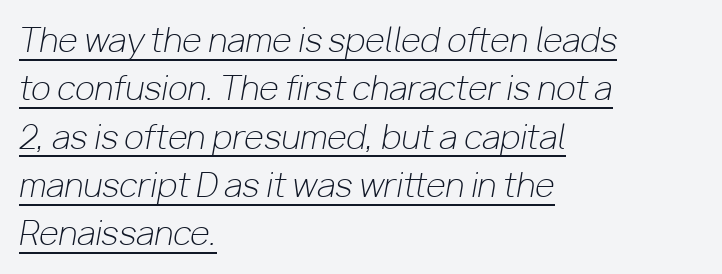
Q: Is the text bold? A: No.
Q: Is the text italic (slanted)? A: Yes, it leans right by about 10 degrees.
Q: Is the text underlined? A: Yes.
Q: How is the paragraph aligned? A: Left-aligned.
Q: Is the spacing between letters normal or unusually wide? A: Normal.
Q: Is the spacing between lines tight, normal or loose? A: Normal.
Q: Width (condensed, normal, or wide)? A: Normal.
Q: Stroke contrast? A: Low.
Q: x-height? A: Medium.
Q: Monospaced? A: No.
